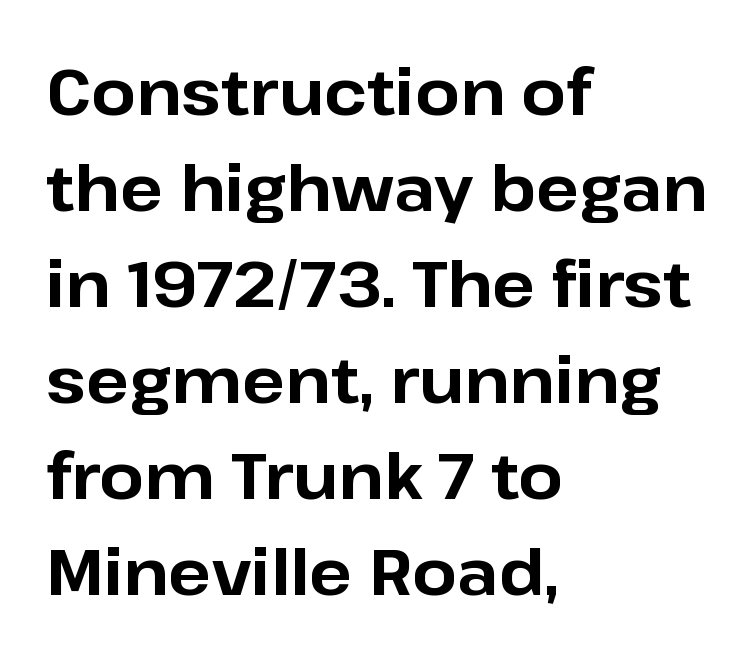
Q: Is the text bold? A: Yes.
Q: Is the text italic (slanted)? A: No, it is upright.
Q: Is the typeface a serif or a sans-serif typeface? A: Sans-serif.
Q: Is the text underlined? A: No.
Q: How is the paragraph aligned? A: Left-aligned.
Q: Is the spacing between letters normal or unusually wide? A: Normal.
Q: Is the spacing between lines tight, normal or loose? A: Normal.
Q: Width (condensed, normal, or wide)? A: Normal.
Q: Stroke contrast? A: Low.
Q: x-height? A: Medium.
Q: Monospaced? A: No.
